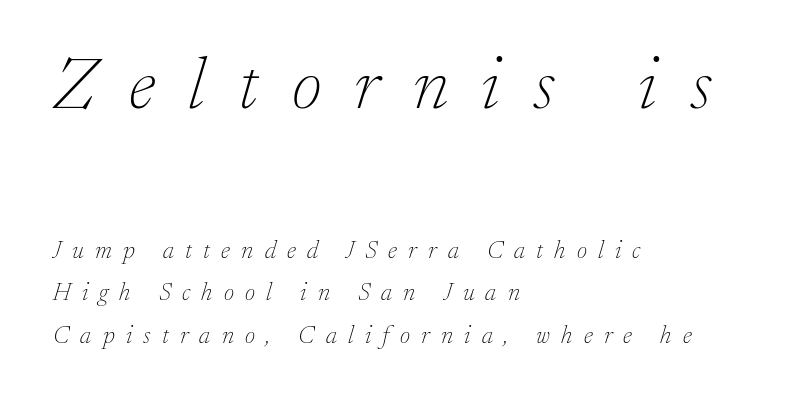
The paragraph has a hard left edge and a soft right edge. Tracking here is generous; glyphs stand well apart from one another. Rule under the text: the space is simply empty. Are there feet on the stems? There are — it's a serif.
